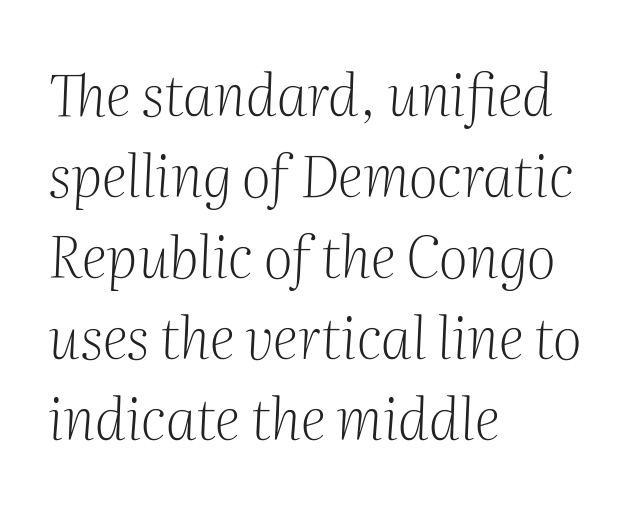
{"serif": "yes", "italic": "yes", "lean": "right", "slant_degrees": 2, "bold": "no", "weight": "light", "width": "normal", "stroke_contrast": "medium", "x_height": "medium", "monospaced": "no", "underline": "no", "align": "left", "line_spacing": "normal", "line_spacing_ratio": 1.42, "letter_spacing": "normal", "letter_spacing_em": 0.0, "glyph_px": 57}
